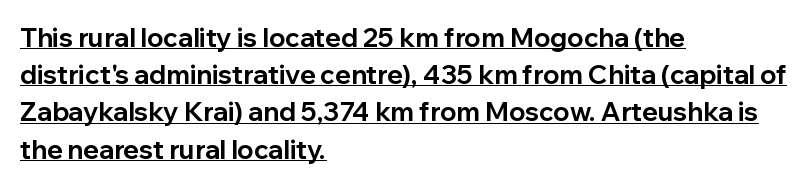
{"italic": "no", "bold": "yes", "underline": "yes", "align": "left", "line_spacing": "normal", "line_spacing_ratio": 1.43, "letter_spacing": "normal", "letter_spacing_em": 0.0, "glyph_px": 26}
